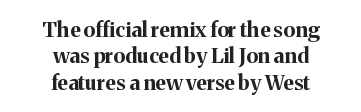
{"italic": "no", "bold": "yes", "underline": "no", "align": "center", "line_spacing": "normal", "line_spacing_ratio": 1.26, "letter_spacing": "normal", "letter_spacing_em": 0.0, "glyph_px": 21}
